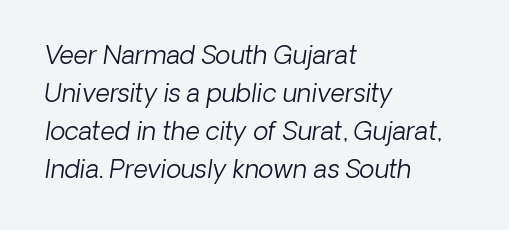
{"italic": "yes", "lean": "right", "slant_degrees": 8, "bold": "no", "underline": "no", "align": "left", "line_spacing": "normal", "line_spacing_ratio": 1.52, "letter_spacing": "normal", "letter_spacing_em": 0.0, "glyph_px": 25}
